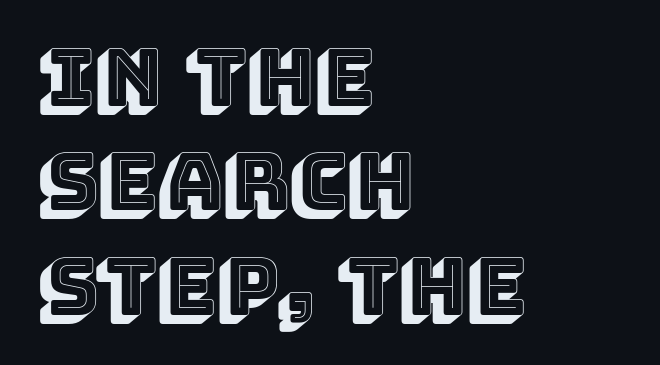
{"italic": "no", "width": "normal", "x_height": "large", "monospaced": "no", "underline": "no", "align": "left", "line_spacing": "normal", "line_spacing_ratio": 1.32, "letter_spacing": "normal", "letter_spacing_em": 0.0, "glyph_px": 79}
